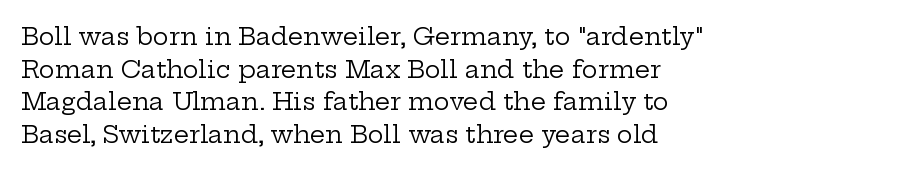
Plain, unruled lines of type. Ordinary non-slanted type is in use. Does extra space separate the letters? No, they use regular spacing. This is not heavy type; no bold has been used. These lines sit exactly where default settings would place them. Reading down the block, your eye returns to a fixed left position each line.
